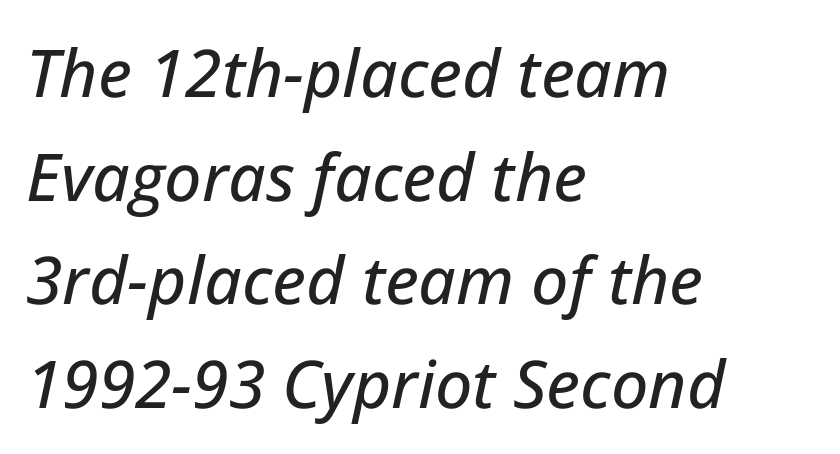
Q: Is the text italic (slanted)? A: Yes, it leans right by about 12 degrees.
Q: Is the text underlined? A: No.
Q: How is the paragraph aligned? A: Left-aligned.
Q: Is the spacing between letters normal or unusually wide? A: Normal.
Q: Is the spacing between lines tight, normal or loose? A: Normal.
Q: Width (condensed, normal, or wide)? A: Normal.
Q: Stroke contrast? A: Low.
Q: x-height? A: Medium.
Q: Monospaced? A: No.
